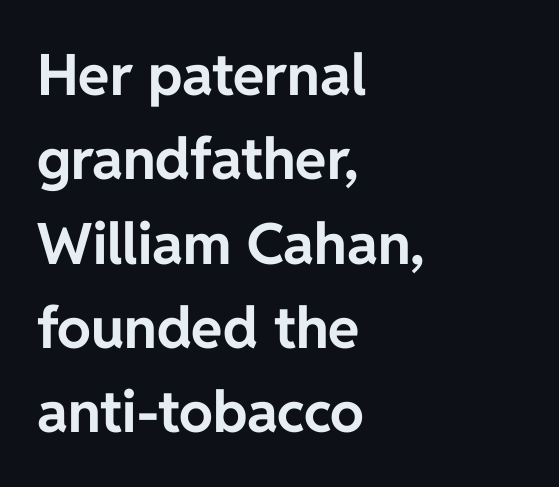
Q: Is the text bold? A: Yes.
Q: Is the text italic (slanted)? A: No, it is upright.
Q: Is the typeface a serif or a sans-serif typeface? A: Sans-serif.
Q: Is the text underlined? A: No.
Q: How is the paragraph aligned? A: Left-aligned.
Q: Is the spacing between letters normal or unusually wide? A: Normal.
Q: Is the spacing between lines tight, normal or loose? A: Normal.
Q: Width (condensed, normal, or wide)? A: Normal.
Q: Stroke contrast? A: Low.
Q: x-height? A: Medium.
Q: Monospaced? A: No.
